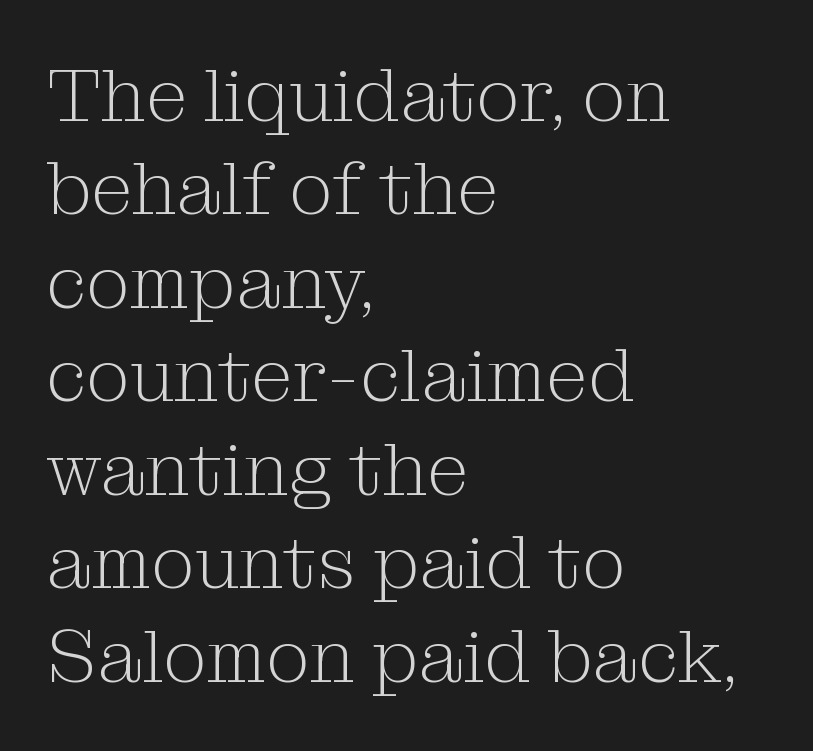
{"serif": "yes", "italic": "no", "bold": "no", "weight": "light", "width": "normal", "stroke_contrast": "medium", "x_height": "medium", "monospaced": "no", "underline": "no", "align": "left", "line_spacing_ratio": 1.23, "letter_spacing": "normal", "letter_spacing_em": 0.0, "glyph_px": 76}
